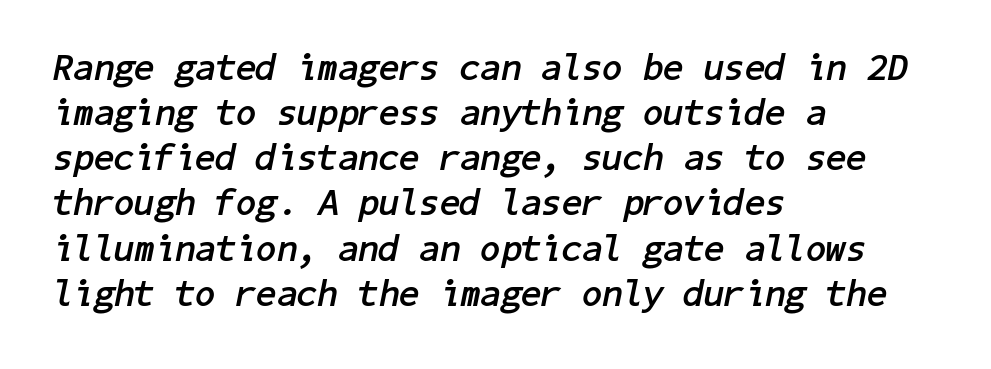
The space beneath each line is pristine and unruled. The rendering keeps characters at their native spacing. I'd describe the lettering as bold — thick and assertive. It's the slanting kind of type. The text block is weighted toward the left margin, trailing off unevenly rightward.
